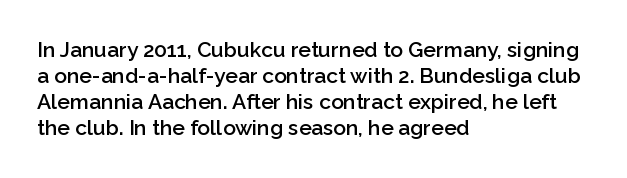
Set as a demibold, roughly 600 on the weight scale. Letter spacing: default. Where is the straight margin? On the left. Designer's note — italics off, roman on. Descenders are the only things crossing below the line.
